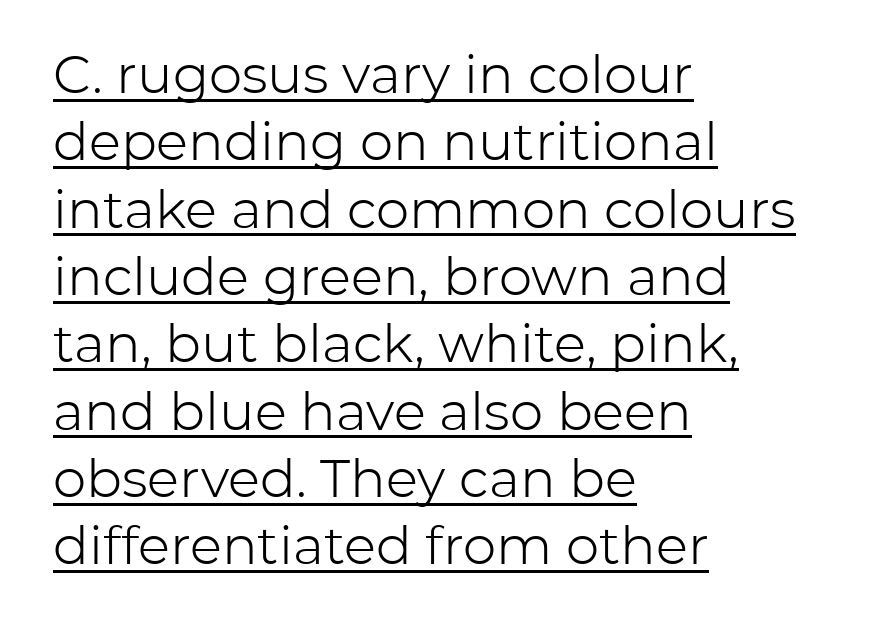
{"serif": "no", "italic": "no", "bold": "no", "weight": "light", "width": "normal", "stroke_contrast": "low", "x_height": "medium", "monospaced": "no", "underline": "yes", "align": "left", "line_spacing": "normal", "line_spacing_ratio": 1.27, "letter_spacing": "normal", "letter_spacing_em": 0.0, "glyph_px": 53}
